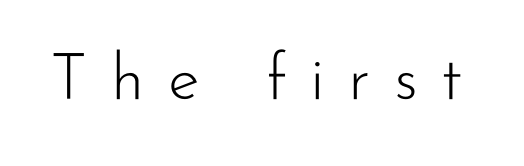
Q: Is the text bold? A: No.
Q: Is the text italic (slanted)? A: No, it is upright.
Q: Is the typeface a serif or a sans-serif typeface? A: Sans-serif.
Q: Is the text underlined? A: No.
Q: Is the spacing between letters normal or unusually wide? A: Unusually wide.
Q: Width (condensed, normal, or wide)? A: Normal.
Q: Stroke contrast? A: Low.
Q: x-height? A: Small.
Q: Monospaced? A: No.
